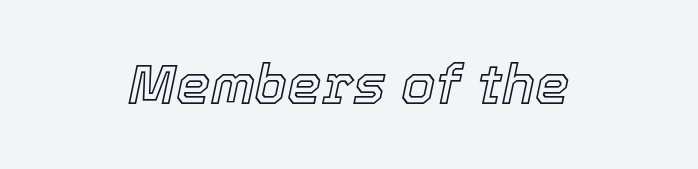
{"italic": "yes", "lean": "right", "slant_degrees": 12, "width": "normal", "x_height": "medium", "monospaced": "no", "underline": "no", "align": "center", "letter_spacing": "normal", "letter_spacing_em": 0.0, "glyph_px": 55}
